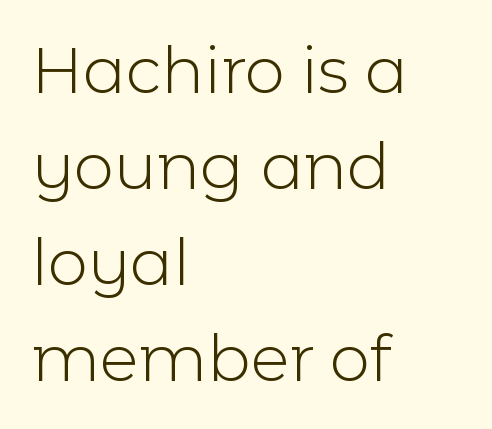
The image shows 64 px light sans-serif type, upright; set left-aligned, normal line spacing (1.5x), normal letter spacing, not underlined; a medium x-height.
